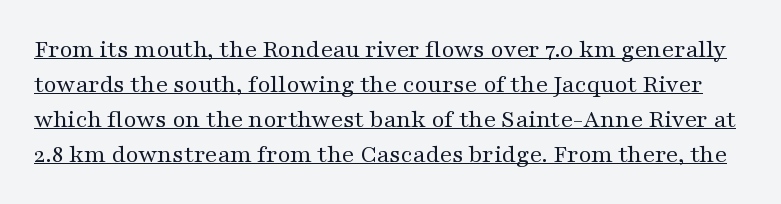
{"italic": "no", "bold": "no", "underline": "yes", "line_spacing": "normal", "line_spacing_ratio": 1.4, "letter_spacing": "normal", "letter_spacing_em": 0.0, "glyph_px": 25}
